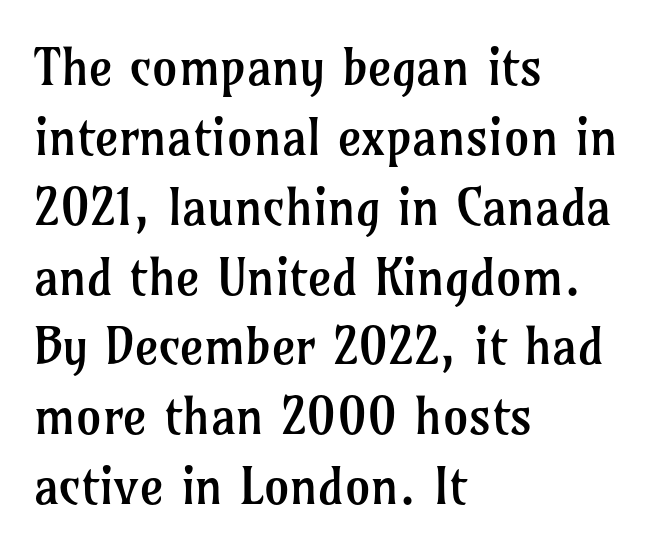
{"serif": "yes", "italic": "no", "bold": "no", "weight": "regular", "width": "normal", "stroke_contrast": "low", "x_height": "medium", "monospaced": "no", "underline": "no", "align": "left", "line_spacing": "normal", "line_spacing_ratio": 1.37, "letter_spacing": "normal", "letter_spacing_em": 0.0, "glyph_px": 51}
